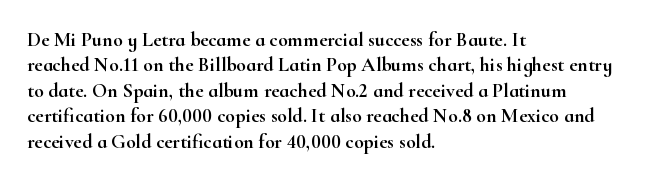
Q: Is the text italic (slanted)? A: No, it is upright.
Q: Is the text underlined? A: No.
Q: How is the paragraph aligned? A: Left-aligned.
Q: Is the spacing between letters normal or unusually wide? A: Normal.
Q: Is the spacing between lines tight, normal or loose? A: Normal.
